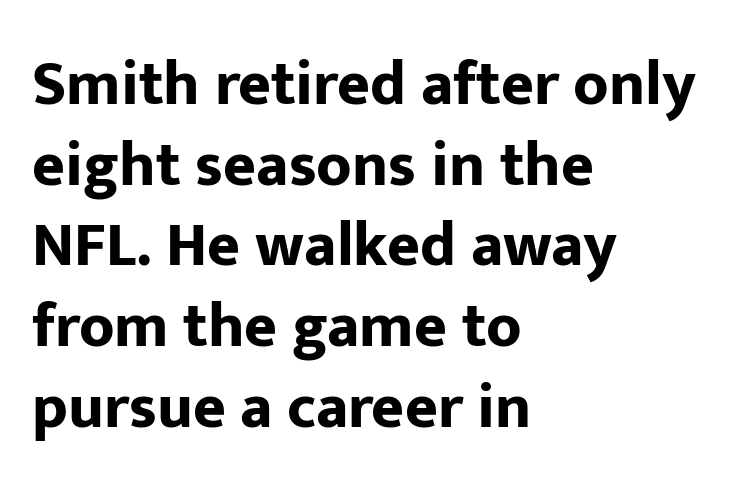
The specimen omits any rule beneath the text block's lines. Does the weight exceed regular? Yes, all the way to bold. These lines are rendered in a variable-pitch font. Grotesque or geometric, the face here clearly has no serifs. Letter spacing: default.
